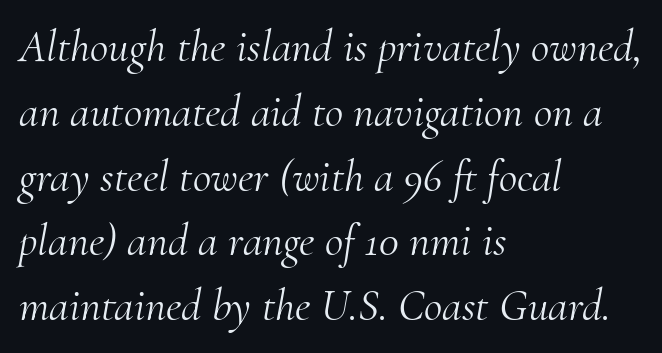
Alignment: flush left. No chunkiness to these letters — they're not bold. Varying glyph widths throughout — classic text-font behaviour. Designer's note — italics engaged. The glyphs are unaccompanied by any horizontal stroke below them. Nobody touched the tracking dial on this one.
